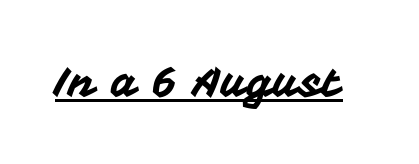
{"serif": "no", "width": "normal", "stroke_contrast": "medium", "x_height": "medium", "monospaced": "no", "underline": "yes", "letter_spacing": "normal", "letter_spacing_em": 0.0, "glyph_px": 42}
